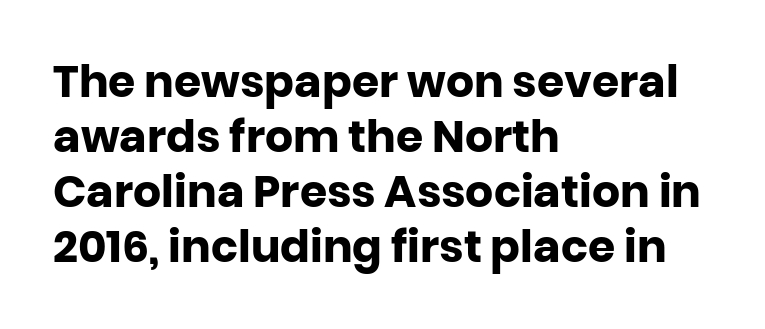
Q: Is the text bold? A: Yes.
Q: Is the text italic (slanted)? A: No, it is upright.
Q: Is the typeface a serif or a sans-serif typeface? A: Sans-serif.
Q: Is the text underlined? A: No.
Q: How is the paragraph aligned? A: Left-aligned.
Q: Is the spacing between letters normal or unusually wide? A: Normal.
Q: Is the spacing between lines tight, normal or loose? A: Normal.
Q: Width (condensed, normal, or wide)? A: Normal.
Q: Stroke contrast? A: Low.
Q: x-height? A: Large.
Q: Monospaced? A: No.
